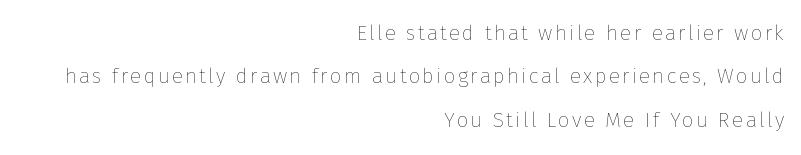
Casual observation: everything's shoved over to the right. Tall strokes in this sample are plumb rather than angled. Students, observe: this is what heavily led, spacious text looks like. The passage shown is not underscored anywhere. Ink coverage per letter is moderate at most.
